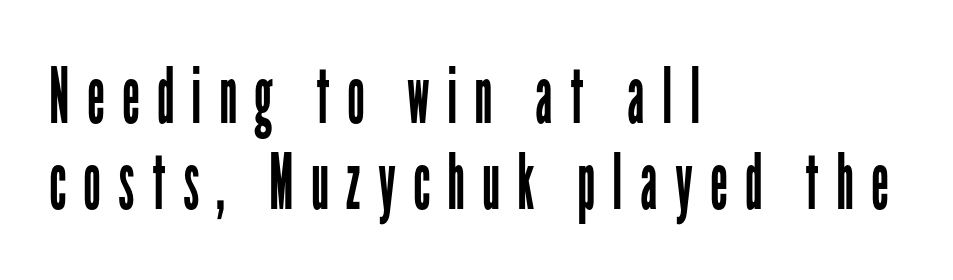
{"serif": "no", "italic": "no", "bold": "no", "weight": "regular", "width": "condensed", "stroke_contrast": "low", "x_height": "medium", "monospaced": "no", "underline": "no", "align": "left", "line_spacing": "tight", "line_spacing_ratio": 1.1, "letter_spacing": "wide", "letter_spacing_em": 0.22, "glyph_px": 78}
